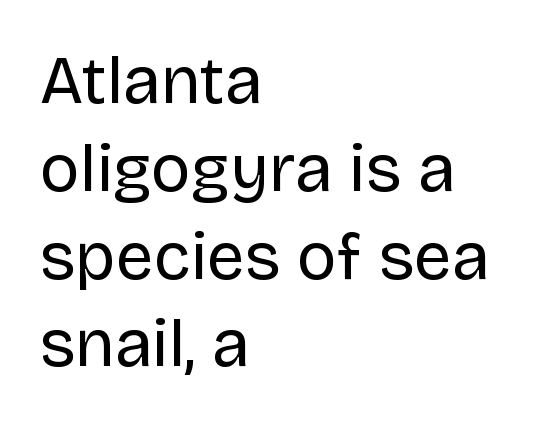
{"serif": "no", "italic": "no", "bold": "no", "weight": "regular", "width": "normal", "stroke_contrast": "low", "x_height": "large", "monospaced": "no", "underline": "no", "align": "left", "line_spacing": "normal", "line_spacing_ratio": 1.31, "letter_spacing": "normal", "letter_spacing_em": 0.0, "glyph_px": 67}
